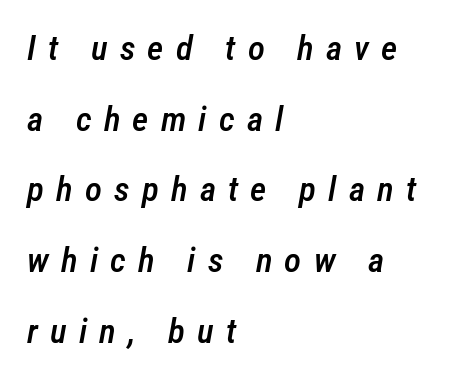
{"italic": "yes", "lean": "right", "slant_degrees": 12, "bold": "semi", "weight": "semibold", "width": "condensed", "stroke_contrast": "low", "x_height": "medium", "monospaced": "no", "underline": "no", "align": "left", "line_spacing": "loose", "line_spacing_ratio": 2.02, "letter_spacing": "wide", "letter_spacing_em": 0.35, "glyph_px": 35}
